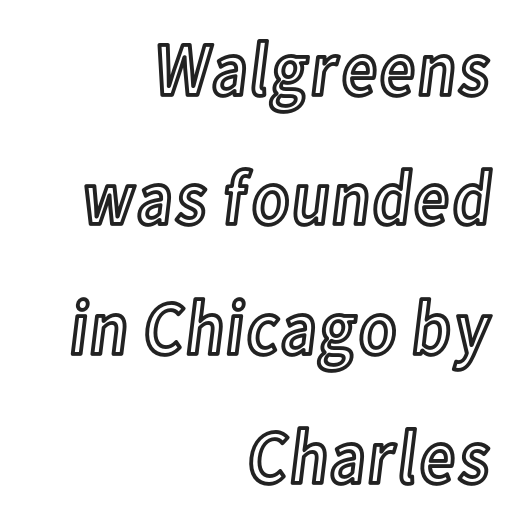
The image shows 77 px condensed type; set right-aligned, normal line spacing (1.68x), normal letter spacing, not underlined; a medium x-height.
